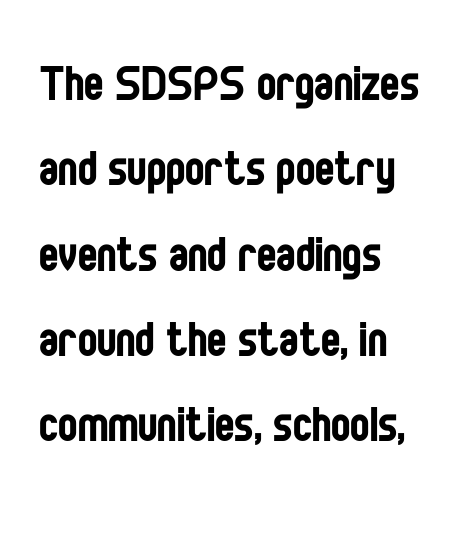
Think of a printed novel: that variable character pitch is what you see here. The passage shown is not bold in any degree. How would I describe the line gaps? Plain and ordinary. I'd call this a sans setting — the letters go barefoot. Nobody drew a line under any word here. Does extra space separate the letters? No, they use regular spacing.
